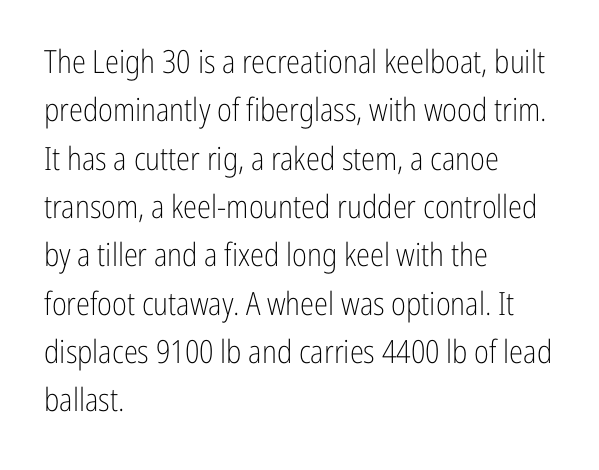
{"serif": "no", "italic": "no", "bold": "no", "weight": "light", "width": "condensed", "stroke_contrast": "low", "x_height": "medium", "monospaced": "no", "underline": "no", "align": "left", "line_spacing": "normal", "line_spacing_ratio": 1.51, "letter_spacing": "normal", "letter_spacing_em": 0.0, "glyph_px": 32}
